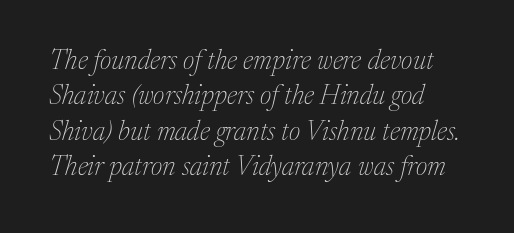
{"italic": "yes", "lean": "right", "slant_degrees": 17, "bold": "no", "underline": "no", "line_spacing": "normal", "line_spacing_ratio": 1.31, "letter_spacing": "normal", "letter_spacing_em": 0.0, "glyph_px": 27}
